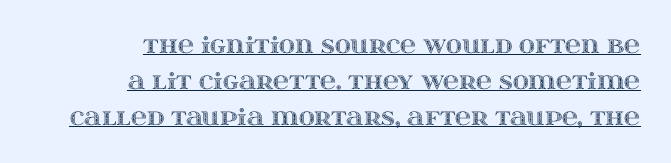
The specimen includes a rule beneath the text block's lines. Does the copy run flush right? Yes — the right margin is perfectly even. Vertically, the passage feels balanced, rows spaced as you'd expect. Glyph-to-glyph distance matches everyday printed text. No italicization has been applied; the sample stays upright.
